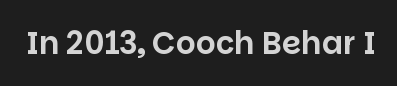
The image shows 31 px sans-serif type, upright; set normal letter spacing, not underlined; low stroke contrast and a large x-height.
